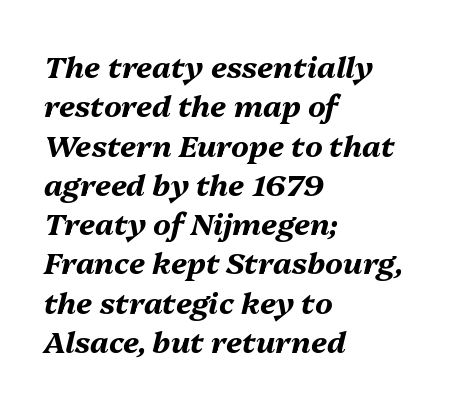
The image shows 30 px bold type, italic (leaning right); set left-aligned, normal line spacing (1.31x), normal letter spacing, not underlined; medium stroke contrast and a medium x-height.
